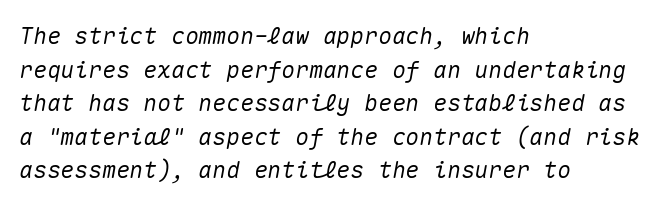
Descender tails drop into unmarked territory. Leading matches the norm, producing a regular column. Does the lettering tilt? It does — this is italic. What stands out about the letter spacing? Nothing — it is the standard amount.
